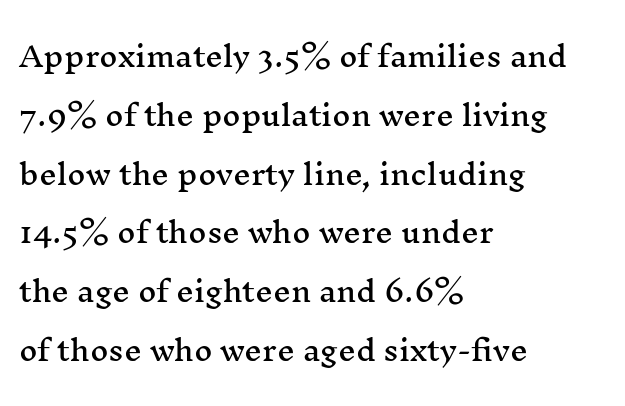
The image shows 28 px wide serif type, upright; set left-aligned, loose line spacing (2.1x), normal letter spacing, not underlined; medium stroke contrast and a medium x-height.
